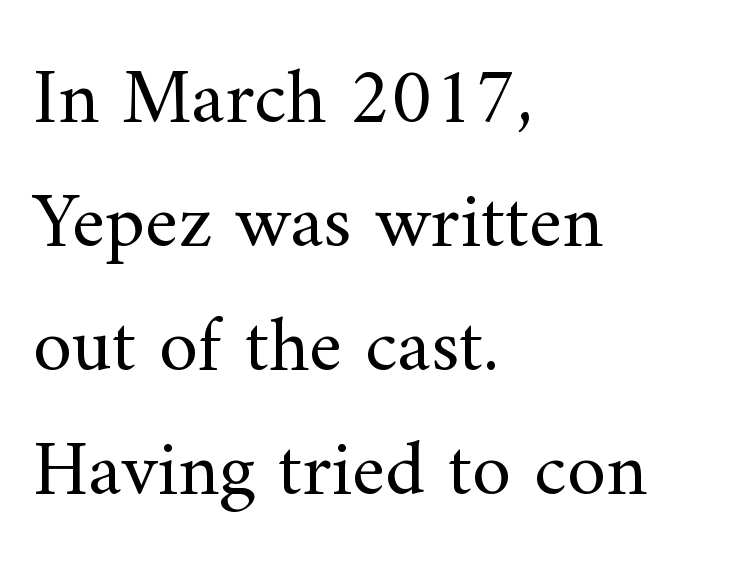
Each new line begins a customary step beneath the previous one. The glyphs in this specimen are seriffed. Is there any slant? The stems are plumb. Here the designer chose a conventional face with non-uniform glyph widths.
